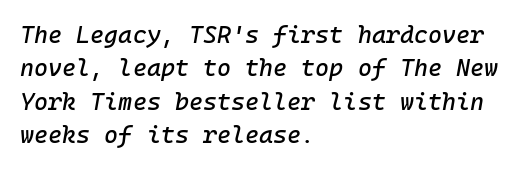
Q: Is the text italic (slanted)? A: Yes, it leans right by about 10 degrees.
Q: Is the text underlined? A: No.
Q: How is the paragraph aligned? A: Left-aligned.
Q: Is the spacing between letters normal or unusually wide? A: Normal.
Q: Is the spacing between lines tight, normal or loose? A: Normal.
